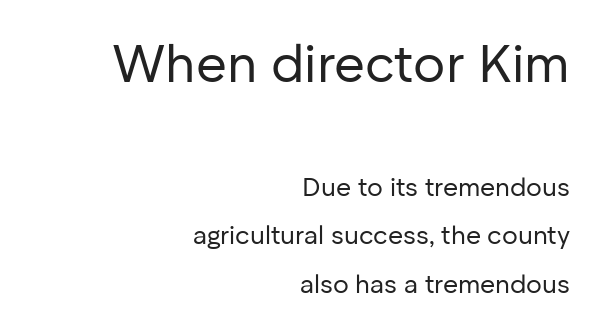
Q: Is the text bold? A: No.
Q: Is the text italic (slanted)? A: No, it is upright.
Q: Is the typeface a serif or a sans-serif typeface? A: Sans-serif.
Q: Is the text underlined? A: No.
Q: How is the paragraph aligned? A: Right-aligned.
Q: Is the spacing between letters normal or unusually wide? A: Normal.
Q: Which block of text is set in a larger size, the first (top) or the second (bottom)? A: The first (top) one.
Q: Width (condensed, normal, or wide)? A: Normal.
Q: Stroke contrast? A: Low.
Q: x-height? A: Medium.
Q: Monospaced? A: No.
